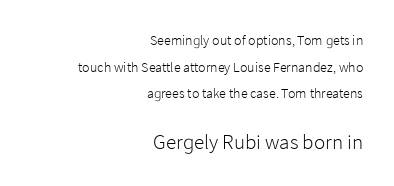
Q: Is the text bold? A: No.
Q: Is the text italic (slanted)? A: No, it is upright.
Q: Is the text underlined? A: No.
Q: How is the paragraph aligned? A: Right-aligned.
Q: Is the spacing between letters normal or unusually wide? A: Normal.
Q: Is the spacing between lines tight, normal or loose? A: Loose.
Q: Which block of text is set in a larger size, the first (top) or the second (bottom)? A: The second (bottom) one.
